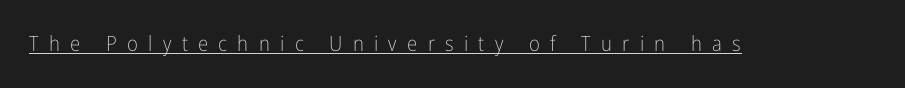
The specimen includes a rule beneath the text block's lines. Letters have the restrained weight of plain body copy at most. Designer's note — italics off, roman on. The type is letterspaced generously, with wide tracking.
